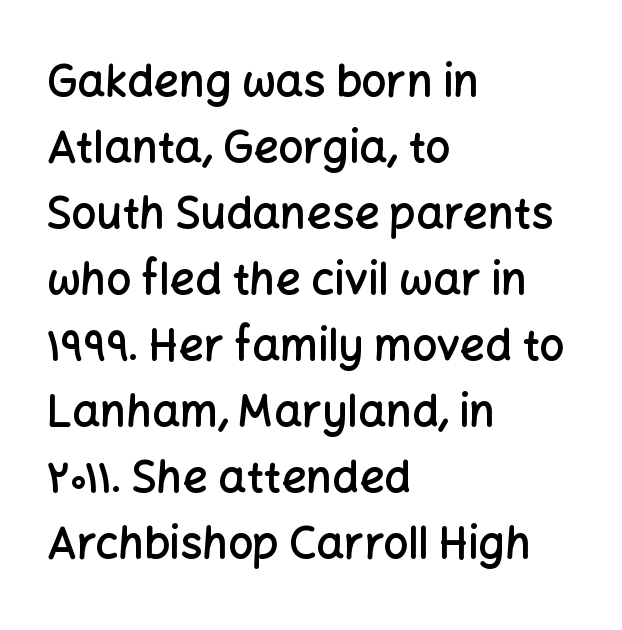
The image shows 44 px semibold sans-serif type, upright; set left-aligned, normal line spacing (1.5x), normal letter spacing, not underlined; low stroke contrast and a medium x-height.
